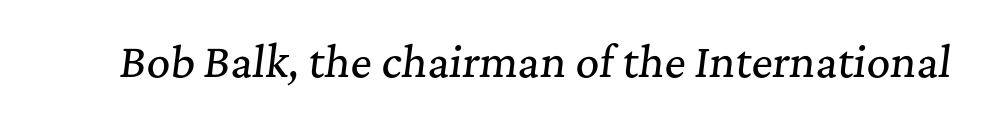
{"serif": "yes", "italic": "yes", "lean": "right", "slant_degrees": 7, "width": "normal", "stroke_contrast": "medium", "x_height": "medium", "monospaced": "no", "underline": "no", "letter_spacing": "normal", "letter_spacing_em": 0.0, "glyph_px": 41}
